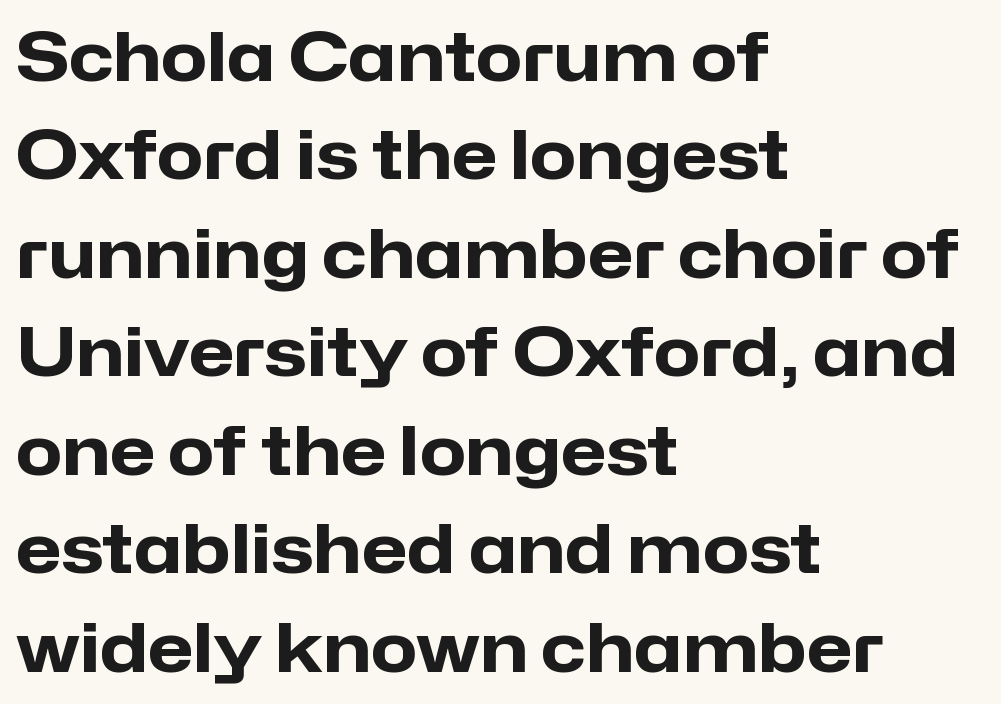
How heavy is the stroke? Heavy — this is a bold. The letters sit at their default tracking, neither squeezed nor spread. Serif or sans? Sans — the stroke terminals are bare. Ascenders rise straight up at ninety degrees. Nobody drew a line under any word here.
